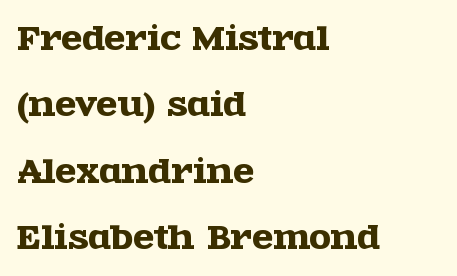
{"serif": "yes", "italic": "no", "width": "wide", "x_height": "large", "monospaced": "no", "underline": "no", "align": "left", "line_spacing": "loose", "line_spacing_ratio": 2.14, "letter_spacing": "normal", "letter_spacing_em": 0.0, "glyph_px": 31}
